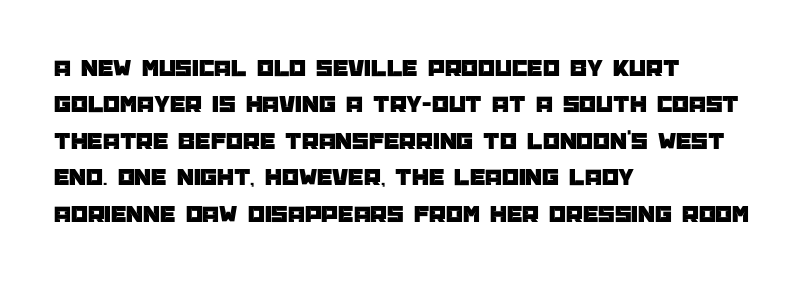
Q: Is the text italic (slanted)? A: No, it is upright.
Q: Is the text underlined? A: No.
Q: How is the paragraph aligned? A: Left-aligned.
Q: Is the spacing between letters normal or unusually wide? A: Normal.
Q: Is the spacing between lines tight, normal or loose? A: Normal.
